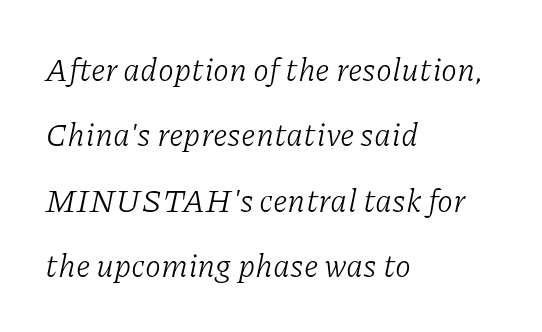
{"serif": "yes", "italic": "yes", "lean": "right", "slant_degrees": 11, "bold": "no", "weight": "light", "width": "normal", "stroke_contrast": "low", "x_height": "medium", "monospaced": "no", "underline": "no", "align": "left", "line_spacing": "loose", "line_spacing_ratio": 2.04, "letter_spacing": "normal", "letter_spacing_em": 0.0, "glyph_px": 32}
